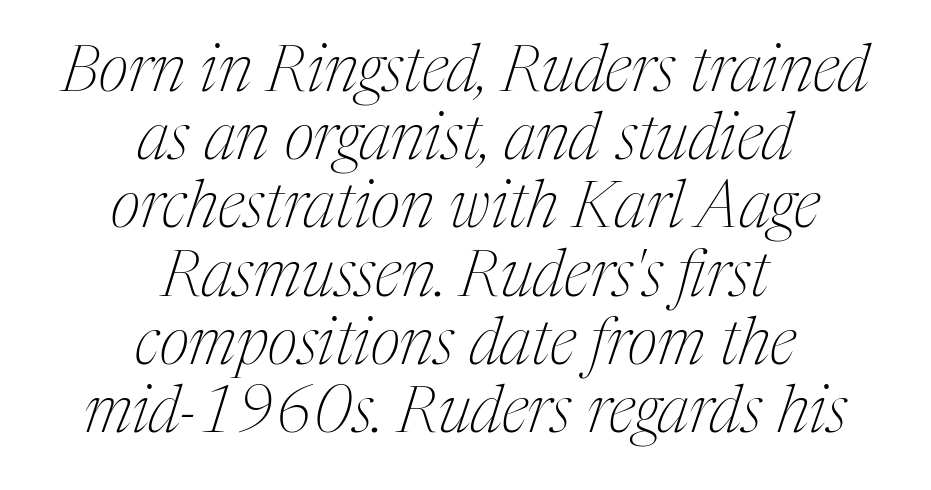
{"serif": "yes", "italic": "yes", "lean": "right", "slant_degrees": 17, "bold": "no", "weight": "thin", "width": "condensed", "stroke_contrast": "medium", "x_height": "medium", "monospaced": "no", "underline": "no", "align": "center", "line_spacing": "tight", "line_spacing_ratio": 1.05, "letter_spacing": "normal", "letter_spacing_em": 0.0, "glyph_px": 65}
